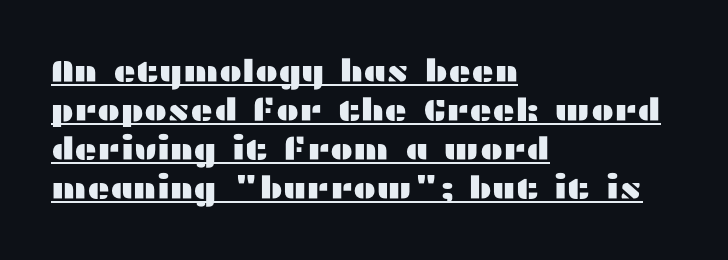
The image shows 31 px wide sans-serif type, upright; set left-aligned, normal line spacing (1.26x), normal letter spacing, underlined; medium stroke contrast and a medium x-height.
